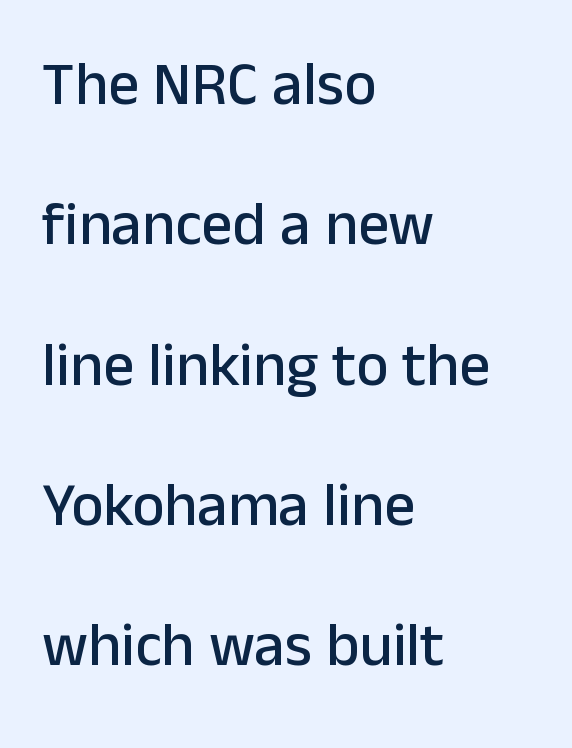
{"serif": "no", "italic": "no", "width": "normal", "stroke_contrast": "low", "x_height": "medium", "monospaced": "no", "underline": "no", "align": "left", "line_spacing": "loose", "line_spacing_ratio": 2.3, "letter_spacing": "normal", "letter_spacing_em": 0.0, "glyph_px": 61}
